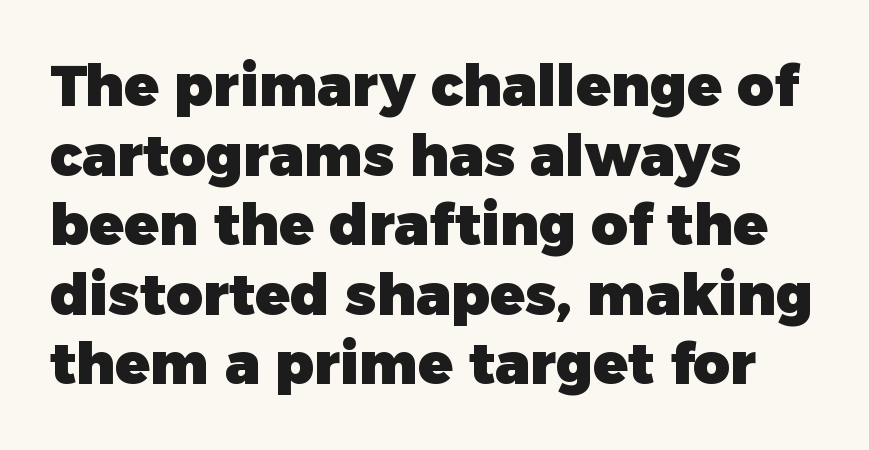
{"serif": "no", "italic": "no", "bold": "yes", "weight": "heavy", "width": "normal", "stroke_contrast": "low", "x_height": "medium", "monospaced": "no", "underline": "no", "align": "left", "line_spacing_ratio": 1.22, "letter_spacing": "normal", "letter_spacing_em": 0.0, "glyph_px": 57}
